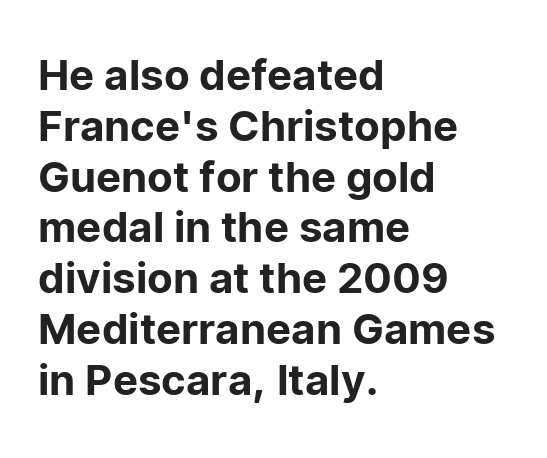
These lines are rendered in a variable-pitch font. The line texture is even and compact thanks to regular tracking. The lettering stays uniformly vertical, giving the passage a roman look. Where is the straight margin? On the left. Check the space under the baseline: it is left empty.
